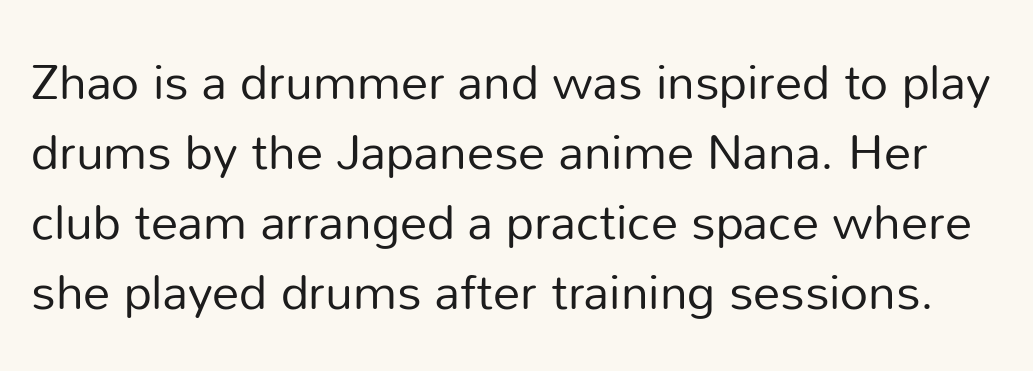
The image shows 49 px regular-weight sans-serif type, upright; set normal line spacing (1.43x), normal letter spacing, not underlined; low stroke contrast and a medium x-height.
